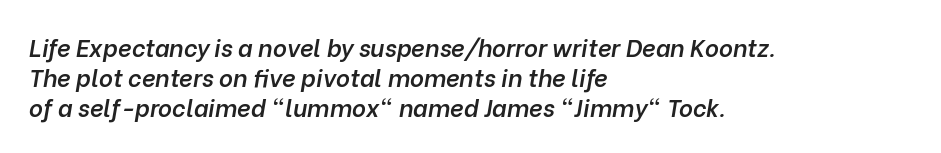
The image shows 24 px text type, italic (leaning right); set left-aligned, normal line spacing (1.26x), normal letter spacing, not underlined.
